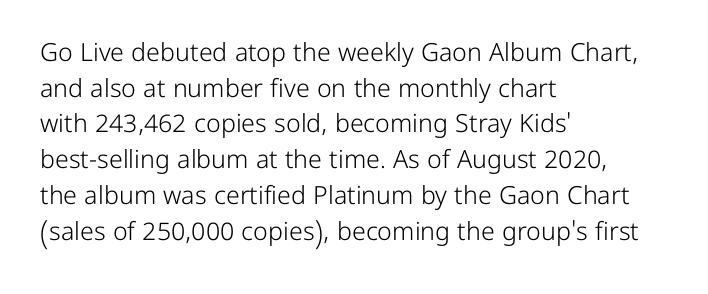
Q: Is the text bold? A: No.
Q: Is the text italic (slanted)? A: No, it is upright.
Q: Is the text underlined? A: No.
Q: How is the paragraph aligned? A: Left-aligned.
Q: Is the spacing between letters normal or unusually wide? A: Normal.
Q: Is the spacing between lines tight, normal or loose? A: Normal.
